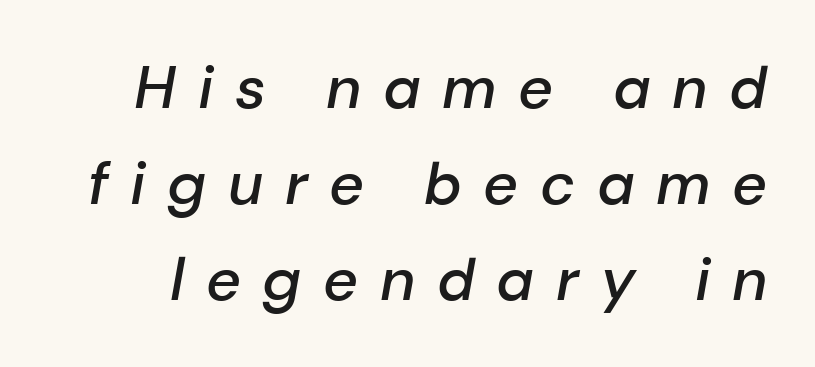
Q: Is the text bold? A: Semi-bold.
Q: Is the text italic (slanted)? A: Yes, it leans right by about 10 degrees.
Q: Is the text underlined? A: No.
Q: Is the spacing between letters normal or unusually wide? A: Unusually wide.
Q: Is the spacing between lines tight, normal or loose? A: Normal.
Q: Width (condensed, normal, or wide)? A: Normal.
Q: Stroke contrast? A: Low.
Q: x-height? A: Medium.
Q: Monospaced? A: No.
